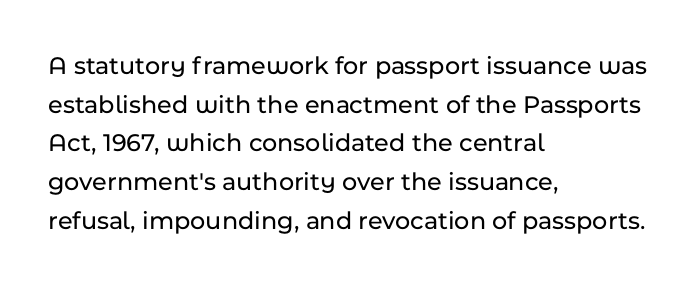
If you measured baseline to baseline, you'd find a middling distance. The line texture is even and compact thanks to regular tracking. Descender tails drop into unmarked territory. Posture: upright roman. Horizontally, the lines are justified to the leading edge only.
